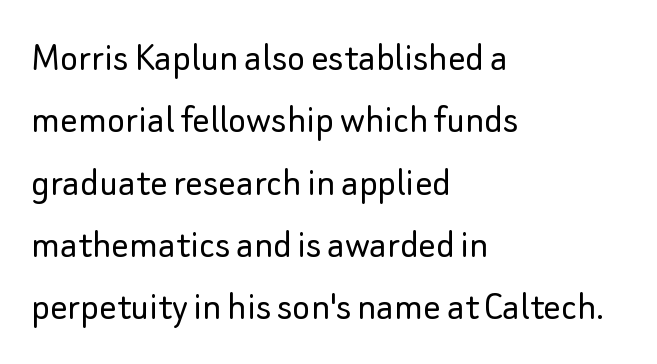
The image shows 43 px light sans-serif type, upright; set left-aligned, normal line spacing (1.45x), normal letter spacing, not underlined; low stroke contrast and a small x-height.
